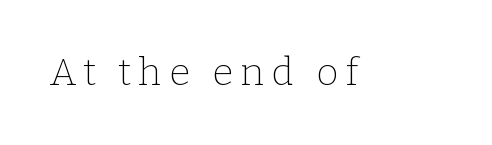
{"serif": "yes", "italic": "no", "bold": "no", "weight": "thin", "width": "normal", "stroke_contrast": "low", "x_height": "medium", "monospaced": "no", "underline": "no", "glyph_px": 38}
